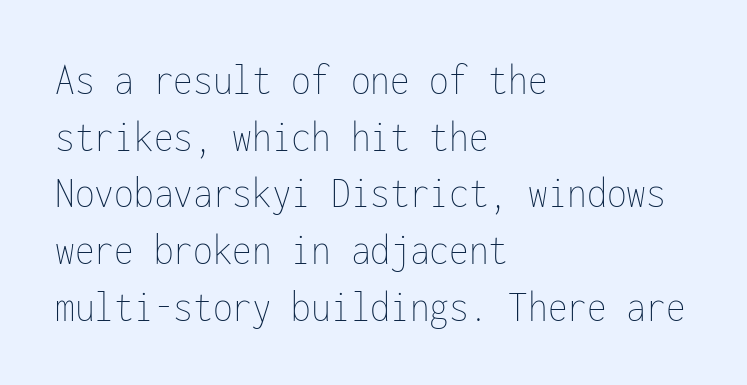
The image shows 45 px thin, condensed type, upright, monospaced; set left-aligned, normal line spacing (1.26x), normal letter spacing, not underlined; low stroke contrast and a medium x-height.
